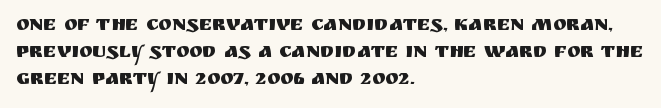
The image shows 20 px text type, upright; set left-aligned, normal line spacing (1.35x), normal letter spacing, not underlined.
